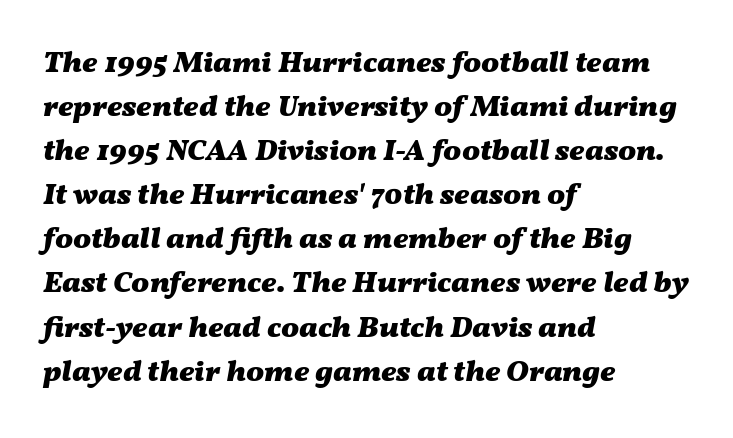
Q: Is the text bold? A: Yes.
Q: Is the text italic (slanted)? A: Yes, it leans right by about 11 degrees.
Q: Is the text underlined? A: No.
Q: How is the paragraph aligned? A: Left-aligned.
Q: Is the spacing between letters normal or unusually wide? A: Normal.
Q: Is the spacing between lines tight, normal or loose? A: Normal.
Q: Width (condensed, normal, or wide)? A: Wide.
Q: Stroke contrast? A: Medium.
Q: x-height? A: Medium.
Q: Monospaced? A: No.
